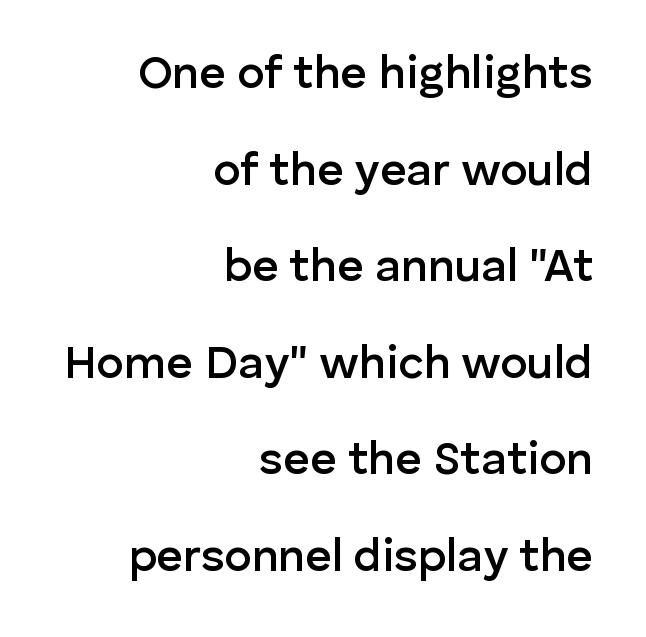
Q: Is the text bold? A: Semi-bold.
Q: Is the text italic (slanted)? A: No, it is upright.
Q: Is the typeface a serif or a sans-serif typeface? A: Sans-serif.
Q: Is the text underlined? A: No.
Q: How is the paragraph aligned? A: Right-aligned.
Q: Is the spacing between letters normal or unusually wide? A: Normal.
Q: Is the spacing between lines tight, normal or loose? A: Loose.
Q: Width (condensed, normal, or wide)? A: Normal.
Q: Stroke contrast? A: Low.
Q: x-height? A: Medium.
Q: Monospaced? A: No.
